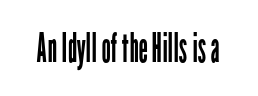
I'd call this a sans setting — the letters go barefoot. Counters stay open thanks to moderate or lighter strokes. Is this a fixed-width face? No — the glyphs have proportional, varying widths. Honestly, there is no underline to notice here at all.
